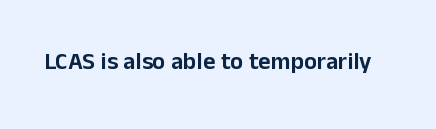
Q: Is the text italic (slanted)? A: No, it is upright.
Q: Is the text underlined? A: No.
Q: Is the spacing between letters normal or unusually wide? A: Normal.
